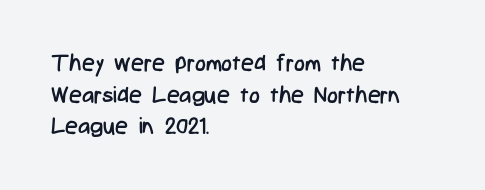
The image shows 23 px text type, upright; set left-aligned, normal line spacing (1.38x), normal letter spacing, not underlined.
